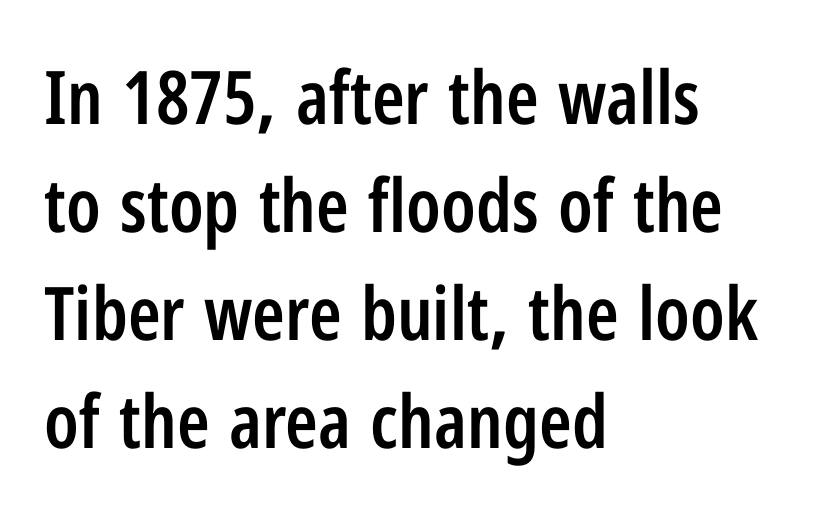
The image shows 74 px semibold, condensed sans-serif type, upright; set left-aligned, normal line spacing (1.46x), normal letter spacing, not underlined; low stroke contrast and a medium x-height.
